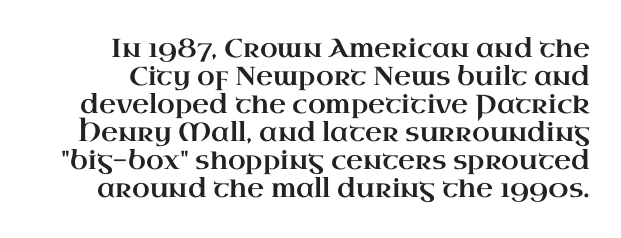
Q: Is the text italic (slanted)? A: No, it is upright.
Q: Is the text underlined? A: No.
Q: Is the spacing between letters normal or unusually wide? A: Normal.
Q: Is the spacing between lines tight, normal or loose? A: Tight.
